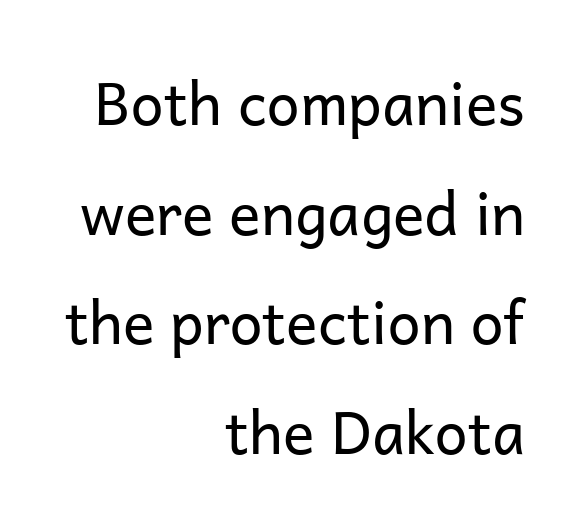
Q: Is the text bold? A: No.
Q: Is the text italic (slanted)? A: No, it is upright.
Q: Is the typeface a serif or a sans-serif typeface? A: Sans-serif.
Q: Is the text underlined? A: No.
Q: How is the paragraph aligned? A: Right-aligned.
Q: Is the spacing between letters normal or unusually wide? A: Normal.
Q: Width (condensed, normal, or wide)? A: Normal.
Q: Stroke contrast? A: Low.
Q: x-height? A: Medium.
Q: Monospaced? A: No.
